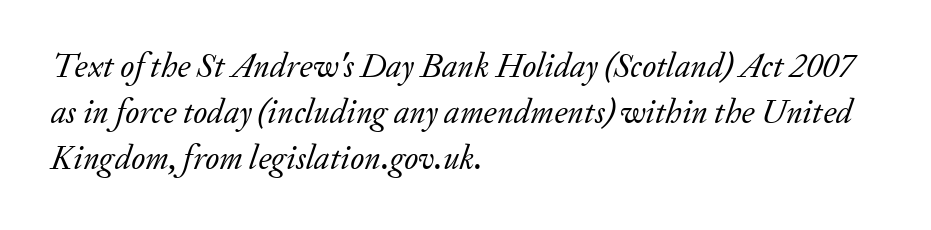
Q: Is the text bold? A: No.
Q: Is the text italic (slanted)? A: Yes, it leans right by about 20 degrees.
Q: Is the typeface a serif or a sans-serif typeface? A: Serif.
Q: Is the text underlined? A: No.
Q: How is the paragraph aligned? A: Left-aligned.
Q: Is the spacing between letters normal or unusually wide? A: Normal.
Q: Is the spacing between lines tight, normal or loose? A: Normal.
Q: Width (condensed, normal, or wide)? A: Normal.
Q: Stroke contrast? A: Low.
Q: x-height? A: Small.
Q: Monospaced? A: No.
